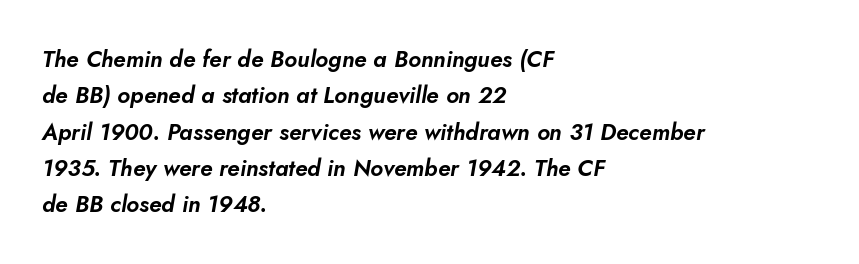
The image shows 23 px text type, italic (leaning right); set left-aligned, normal line spacing (1.58x), normal letter spacing, not underlined.
